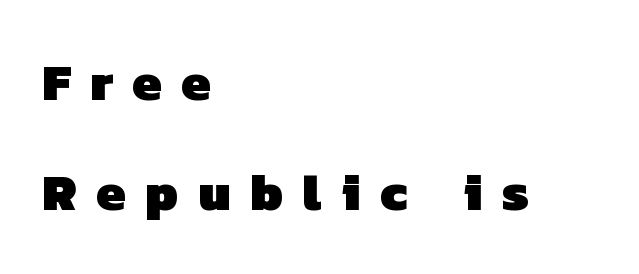
{"serif": "no", "bold": "yes", "weight": "heavy", "width": "normal", "stroke_contrast": "low", "x_height": "medium", "monospaced": "no", "underline": "no", "align": "left", "line_spacing": "loose", "line_spacing_ratio": 2.12, "letter_spacing": "wide", "letter_spacing_em": 0.38, "glyph_px": 52}
